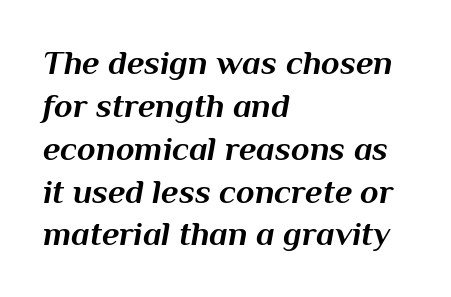
The image shows 34 px bold type, italic (leaning right); set left-aligned, normal line spacing (1.26x), normal letter spacing, not underlined; medium stroke contrast and a medium x-height.
